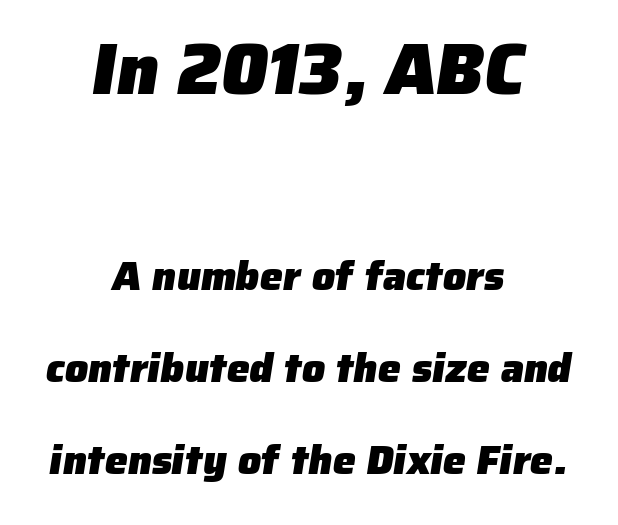
Letterform terminals end flat and unadorned throughout the passage. Compared with typical paragraphs, the rows here are farther apart. Heavy, bold letterforms. The glyphs are unaccompanied by any horizontal stroke below them. In CSS terms this would be text-align: center.
